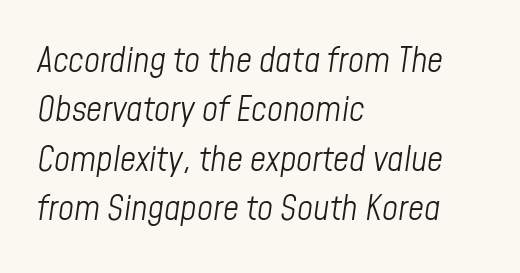
{"italic": "yes", "lean": "right", "slant_degrees": 8, "bold": "no", "weight": "light", "width": "condensed", "stroke_contrast": "low", "x_height": "medium", "monospaced": "no", "underline": "no", "align": "left", "line_spacing": "normal", "line_spacing_ratio": 1.41, "letter_spacing": "normal", "letter_spacing_em": 0.0, "glyph_px": 35}
